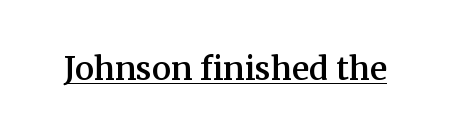
The image shows 32 px semibold serif type, upright; set normal letter spacing, underlined; medium stroke contrast and a medium x-height.
